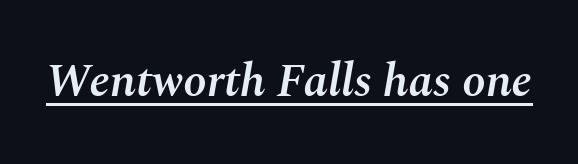
The passage shown has conventional tracking throughout. How heavy is the stroke? Medium-heavy — a semibold, shy of bold. Posture: slanted. This sample has the flowing, uneven cadence of proportional lettering. Descenders here cross a horizontal rule under the line.
